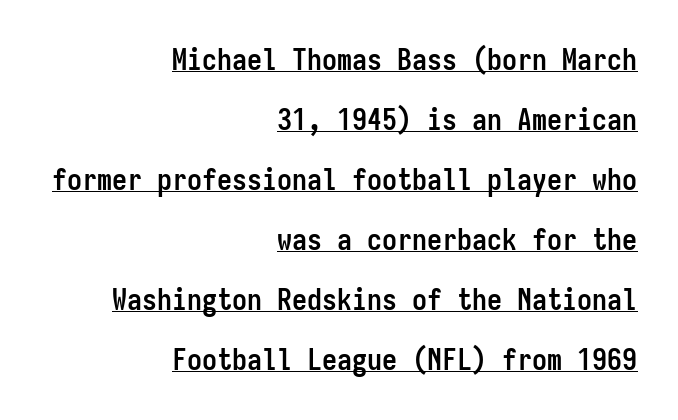
The image shows 30 px semibold, condensed sans-serif type, upright, monospaced; set right-aligned, loose line spacing (2.0x), normal letter spacing, underlined; low stroke contrast and a medium x-height.
